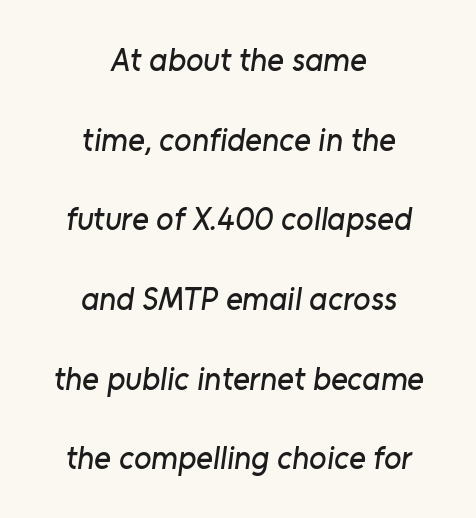
{"serif": "no", "width": "normal", "stroke_contrast": "low", "x_height": "medium", "monospaced": "no", "underline": "no", "align": "center", "line_spacing": "loose", "line_spacing_ratio": 2.49, "letter_spacing": "normal", "letter_spacing_em": 0.0, "glyph_px": 32}
